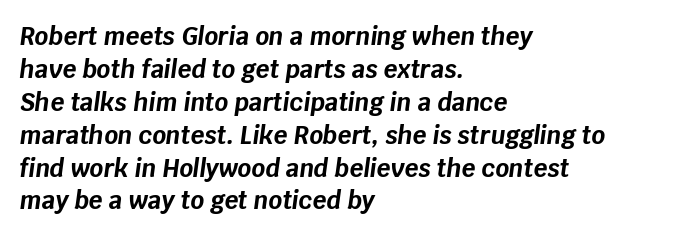
The image shows 24 px bold type, italic (leaning right); set left-aligned, normal line spacing (1.37x), normal letter spacing, not underlined.
